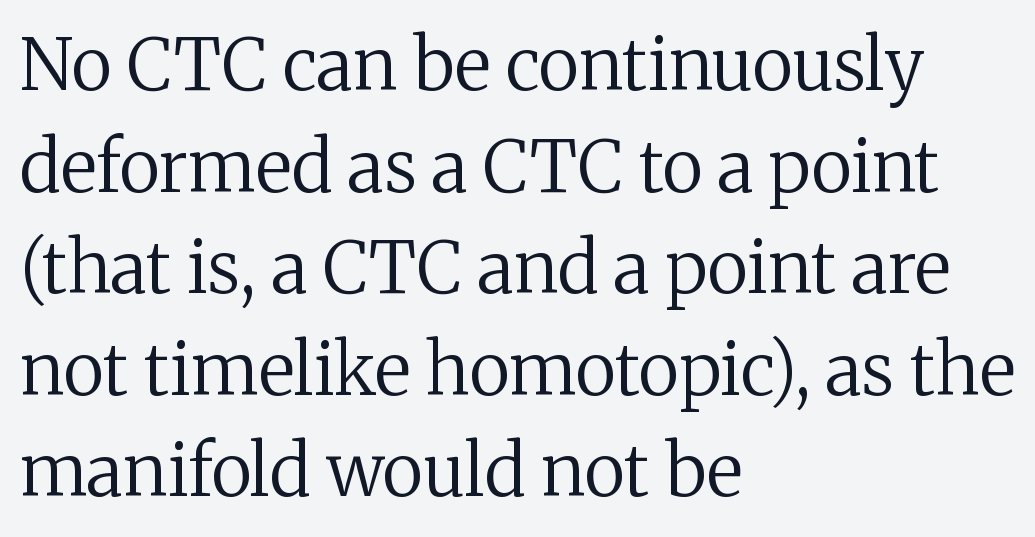
Heaviness? Minimal to ordinary, like unemphasized prose. Inter-character spacing is left at the font's built-in metrics. Font category for this specimen: serif. Which margin do the lines hug? The left one — the right edge is uneven.
